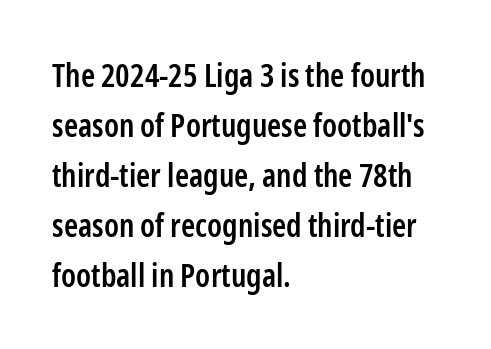
Spacing verdict: proportional, widths tailored to each character. The gap between lines stays unmarked. Tracking here is standard; glyphs follow each other at the usual distance. Honestly, the row spacing looks completely unremarkable.
